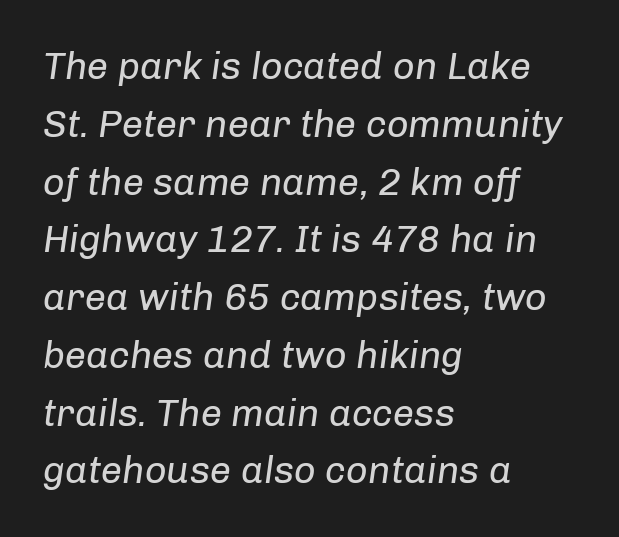
{"italic": "yes", "lean": "right", "slant_degrees": 8, "bold": "no", "weight": "regular", "width": "normal", "stroke_contrast": "low", "x_height": "medium", "monospaced": "no", "underline": "no", "align": "left", "line_spacing": "normal", "line_spacing_ratio": 1.52, "letter_spacing": "normal", "letter_spacing_em": 0.0, "glyph_px": 38}
